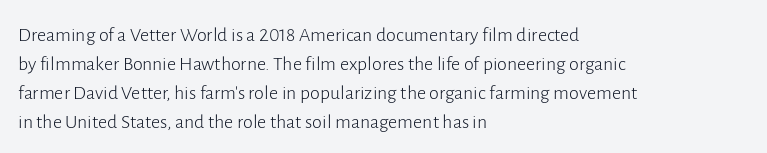
Q: Is the text bold? A: No.
Q: Is the text italic (slanted)? A: No, it is upright.
Q: Is the text underlined? A: No.
Q: How is the paragraph aligned? A: Left-aligned.
Q: Is the spacing between letters normal or unusually wide? A: Normal.
Q: Is the spacing between lines tight, normal or loose? A: Normal.
